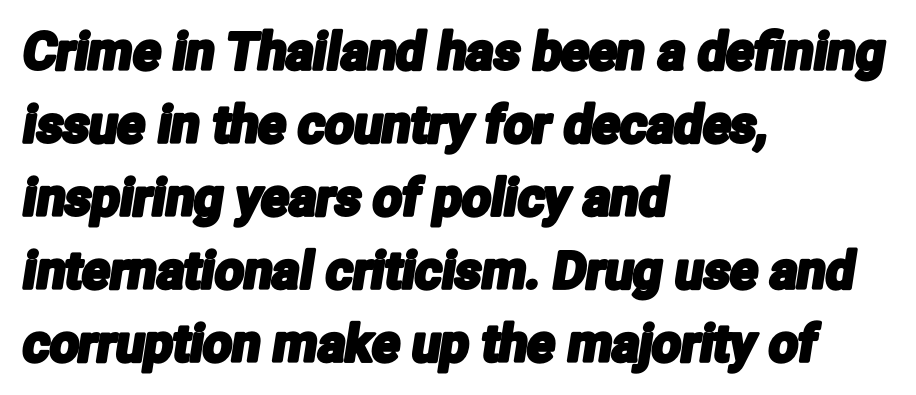
{"serif": "no", "width": "condensed", "stroke_contrast": "low", "x_height": "medium", "monospaced": "no", "underline": "no", "align": "left", "line_spacing": "normal", "line_spacing_ratio": 1.43, "letter_spacing": "normal", "letter_spacing_em": 0.0, "glyph_px": 51}
